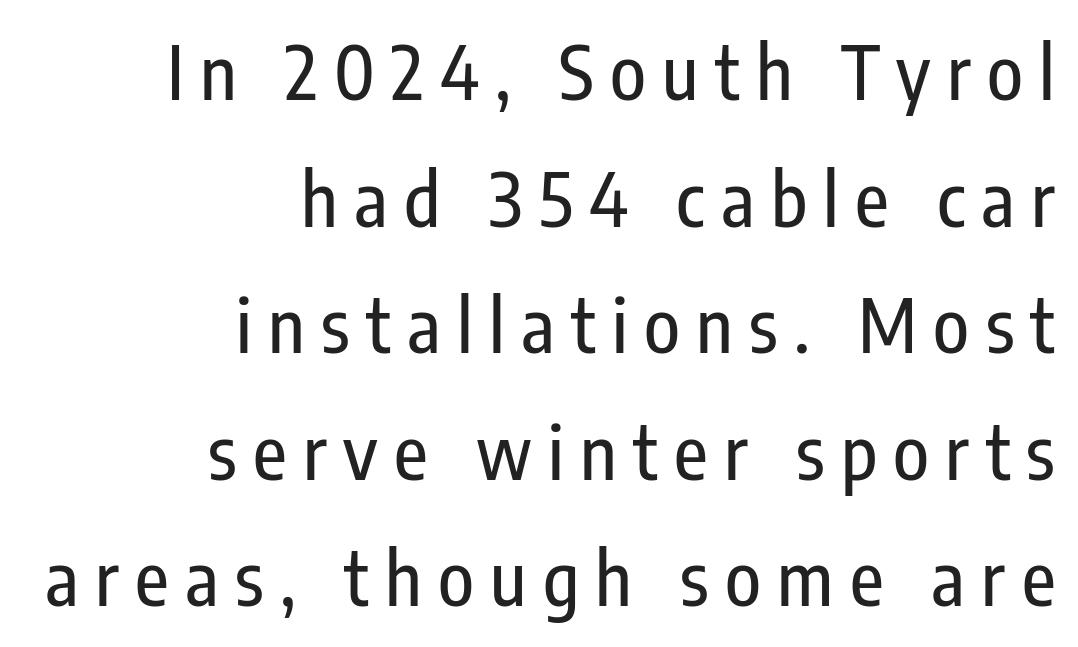
Q: Is the text italic (slanted)? A: No, it is upright.
Q: Is the typeface a serif or a sans-serif typeface? A: Sans-serif.
Q: Is the text underlined? A: No.
Q: How is the paragraph aligned? A: Right-aligned.
Q: Is the spacing between letters normal or unusually wide? A: Unusually wide.
Q: Width (condensed, normal, or wide)? A: Condensed.
Q: Stroke contrast? A: Low.
Q: x-height? A: Medium.
Q: Monospaced? A: No.
